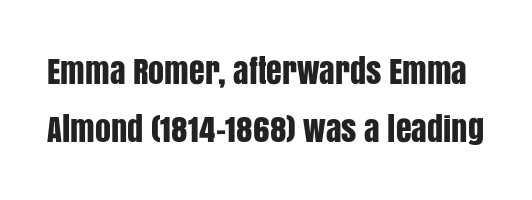
The typeface chosen for these lines omits serifs. The zone under the glyphs is completely vacant. Glyph-to-glyph distance matches everyday printed text. Spacing verdict: proportional, widths tailored to each character. The lettering holds an erect, upright posture throughout.
